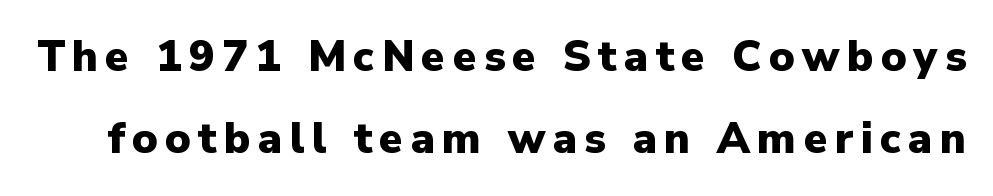
Q: Is the text bold? A: Yes.
Q: Is the text italic (slanted)? A: No, it is upright.
Q: Is the typeface a serif or a sans-serif typeface? A: Sans-serif.
Q: Is the text underlined? A: No.
Q: Is the spacing between lines tight, normal or loose? A: Loose.
Q: Width (condensed, normal, or wide)? A: Normal.
Q: Stroke contrast? A: Low.
Q: x-height? A: Medium.
Q: Monospaced? A: No.
